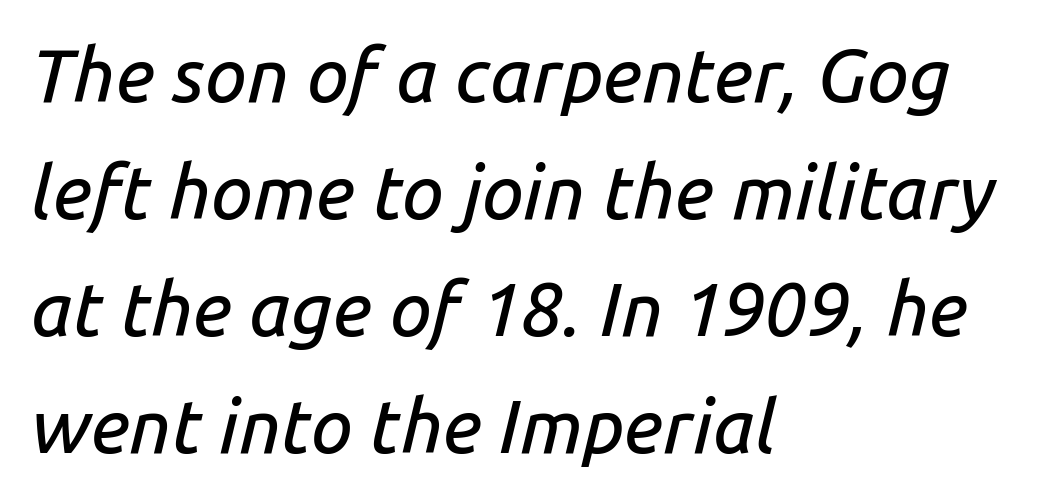
Q: Is the text italic (slanted)? A: Yes, it leans right by about 14 degrees.
Q: Is the text underlined? A: No.
Q: How is the paragraph aligned? A: Left-aligned.
Q: Is the spacing between letters normal or unusually wide? A: Normal.
Q: Is the spacing between lines tight, normal or loose? A: Normal.
Q: Width (condensed, normal, or wide)? A: Normal.
Q: Stroke contrast? A: Low.
Q: x-height? A: Medium.
Q: Monospaced? A: No.
